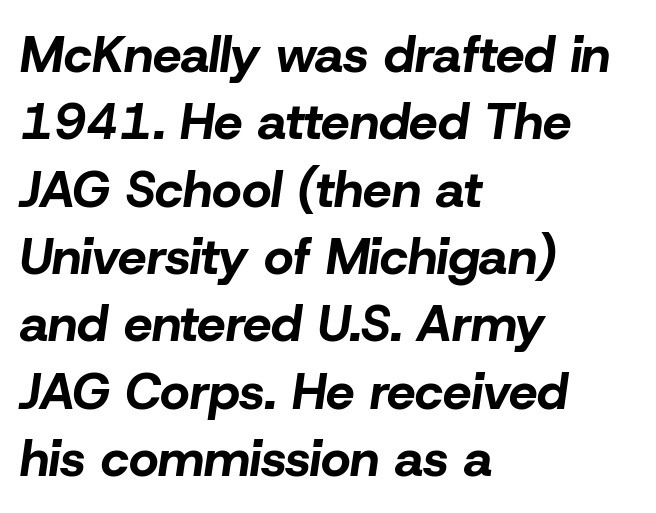
Q: Is the text bold? A: Yes.
Q: Is the text italic (slanted)? A: Yes, it leans right by about 8 degrees.
Q: Is the text underlined? A: No.
Q: How is the paragraph aligned? A: Left-aligned.
Q: Is the spacing between letters normal or unusually wide? A: Normal.
Q: Is the spacing between lines tight, normal or loose? A: Normal.
Q: Width (condensed, normal, or wide)? A: Normal.
Q: Stroke contrast? A: Low.
Q: x-height? A: Medium.
Q: Monospaced? A: No.
